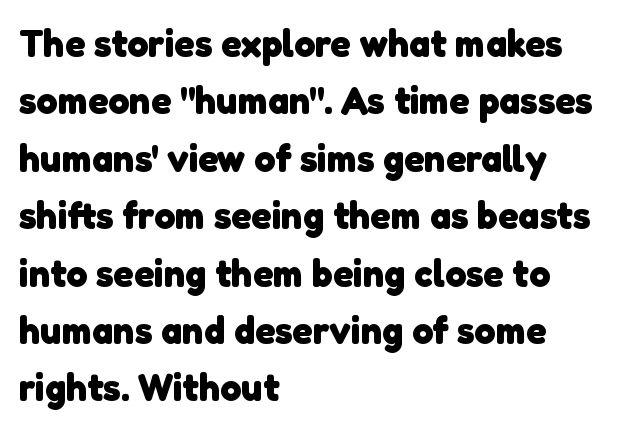
Reading down the block, your eye returns to a fixed left position each line. Does extra space separate the letters? No, they use regular spacing. The space between consecutive lines is moderate. The letters carry no serifs — their stems end cleanly without finishing strokes. The rendering uses a bold face; every stroke is thick and dark.
